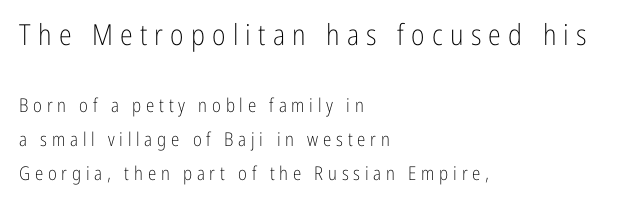
{"serif": "no", "italic": "no", "bold": "no", "weight": "light", "width": "condensed", "stroke_contrast": "low", "x_height": "medium", "monospaced": "no", "underline": "no", "align": "left", "line_spacing_ratio": 1.79, "letter_spacing": "wide", "letter_spacing_em": 0.25, "larger_block": "first", "size_ratio": 1.53, "glyph_px": 29}
